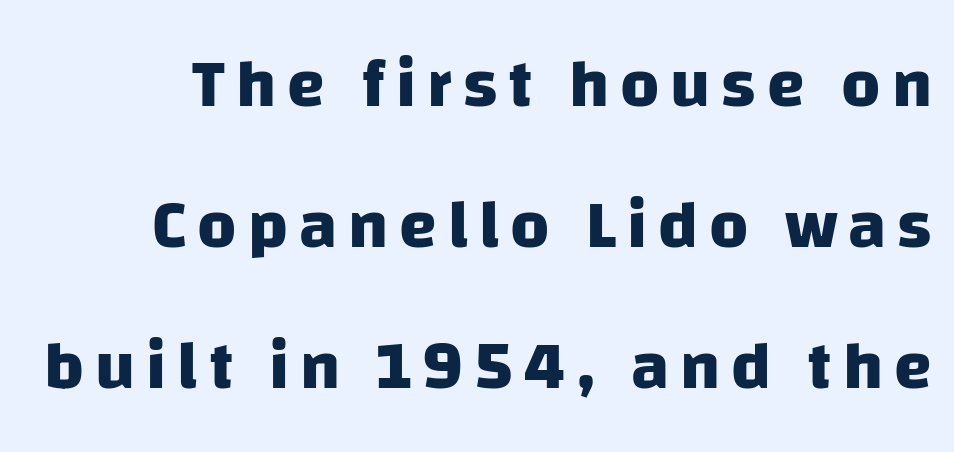
Is the type bold? Yes — the strokes are clearly thick and heavy. Proportional: the letters do not fall into vertical columns. To sum up the face: it is a sans, with no serifs. Each new line begins a long way beneath the previous one.
